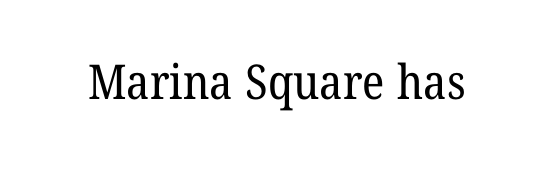
The image shows 48 px regular-weight serif type; set normal letter spacing, not underlined; low stroke contrast and a medium x-height.
